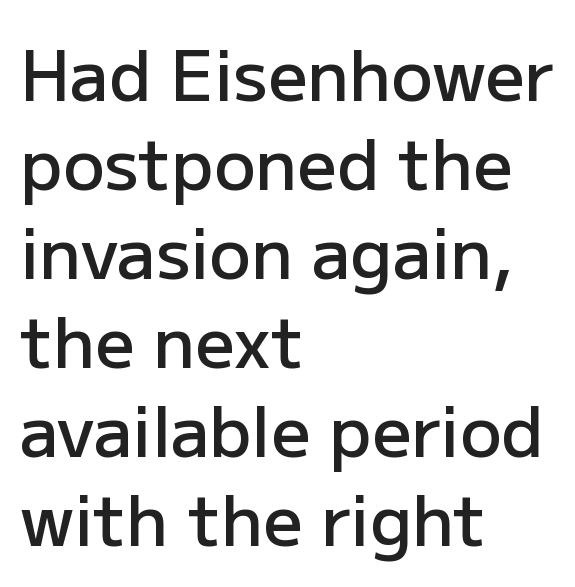
Q: Is the text bold? A: Semi-bold.
Q: Is the text italic (slanted)? A: No, it is upright.
Q: Is the typeface a serif or a sans-serif typeface? A: Sans-serif.
Q: Is the text underlined? A: No.
Q: How is the paragraph aligned? A: Left-aligned.
Q: Is the spacing between letters normal or unusually wide? A: Normal.
Q: Is the spacing between lines tight, normal or loose? A: Normal.
Q: Width (condensed, normal, or wide)? A: Normal.
Q: Stroke contrast? A: Low.
Q: x-height? A: Medium.
Q: Monospaced? A: No.
